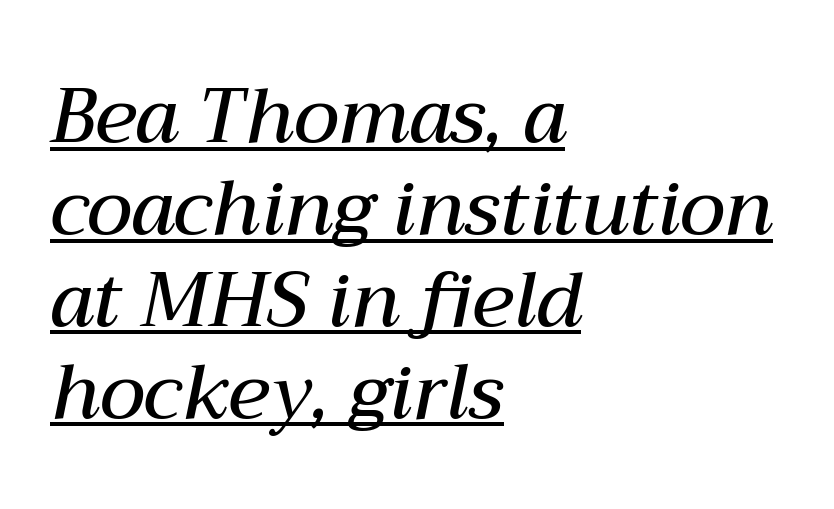
Compared with an ordinary text face, these strokes are moderately heavier — a semibold. Every character sits at an angle, as italics do. Is this a fixed-width face? No — the glyphs have proportional, varying widths. In CSS terms this would be text-align: left.
